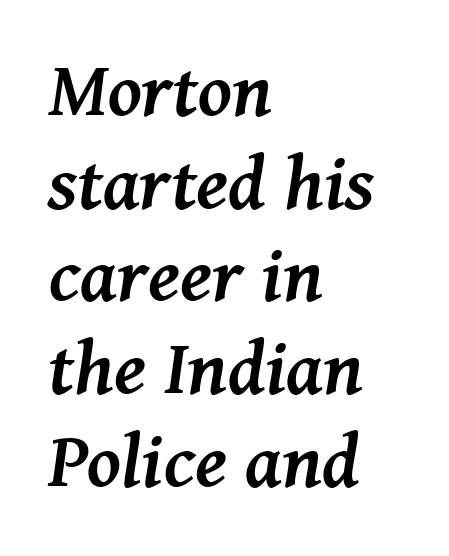
The image shows 76 px semibold serif type, italic (leaning right); set left-aligned, line spacing 1.22x, normal letter spacing, not underlined; medium stroke contrast and a medium x-height.
